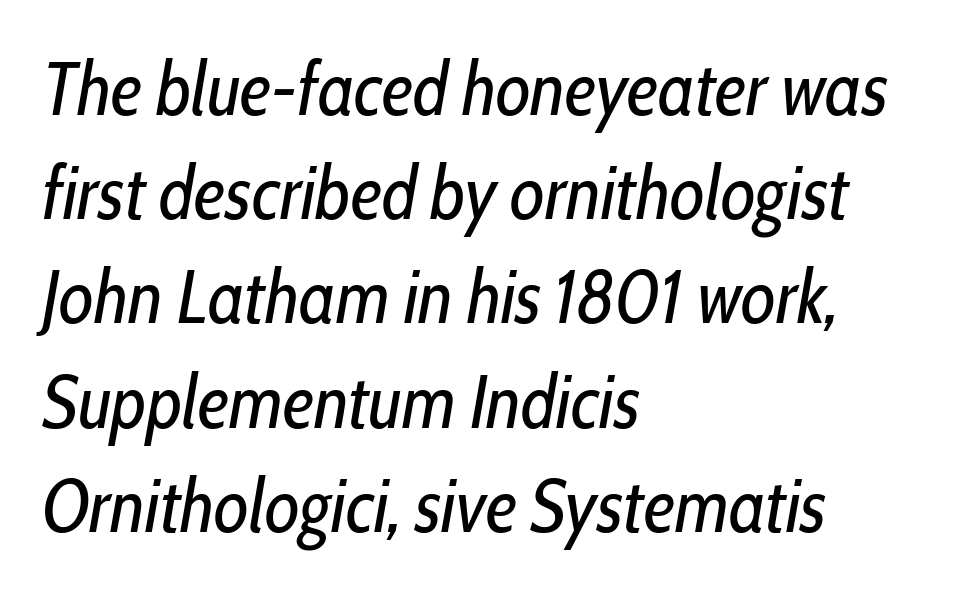
Q: Is the text bold? A: No.
Q: Is the text italic (slanted)? A: Yes, it leans right by about 10 degrees.
Q: Is the text underlined? A: No.
Q: How is the paragraph aligned? A: Left-aligned.
Q: Is the spacing between letters normal or unusually wide? A: Normal.
Q: Is the spacing between lines tight, normal or loose? A: Normal.
Q: Width (condensed, normal, or wide)? A: Condensed.
Q: Stroke contrast? A: Low.
Q: x-height? A: Medium.
Q: Monospaced? A: No.
